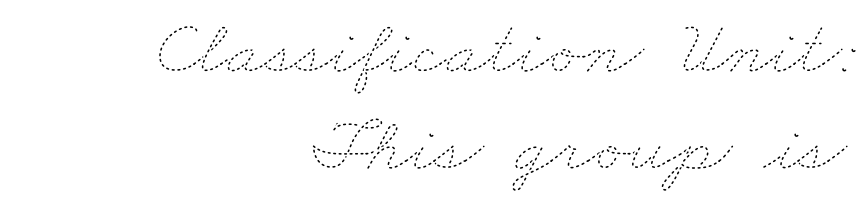
The image shows 78 px thin, wide type; set right-aligned, line spacing 1.24x, normal letter spacing, not underlined; low stroke contrast and a small x-height.
